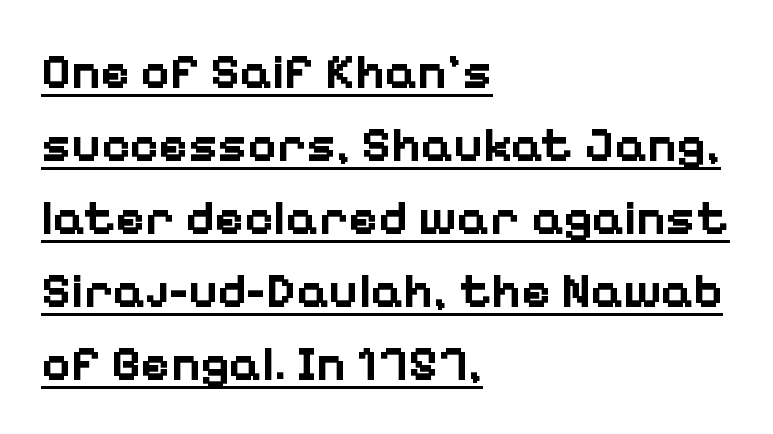
{"serif": "no", "italic": "no", "bold": "yes", "weight": "bold", "width": "normal", "stroke_contrast": "low", "x_height": "medium", "monospaced": "no", "underline": "yes", "align": "left", "line_spacing": "normal", "line_spacing_ratio": 1.46, "letter_spacing": "normal", "letter_spacing_em": 0.0, "glyph_px": 50}
